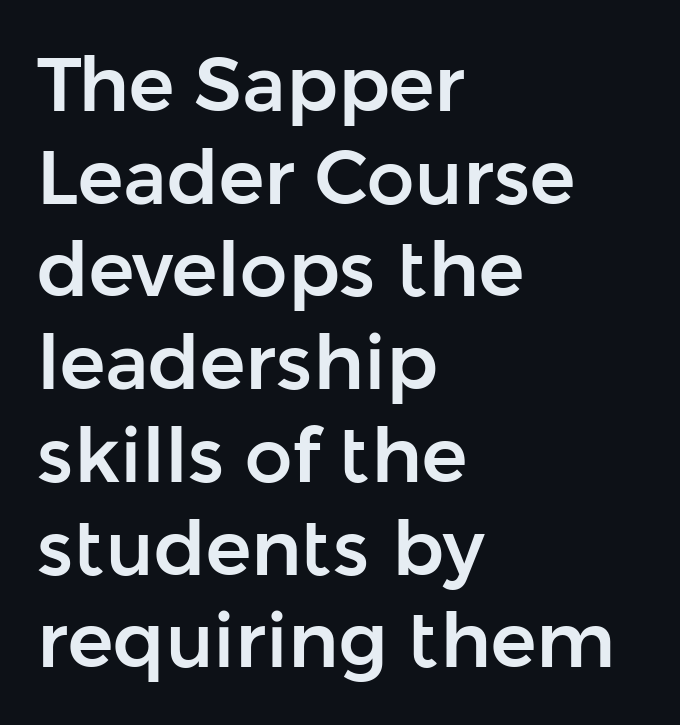
{"serif": "no", "italic": "no", "width": "normal", "stroke_contrast": "low", "x_height": "medium", "monospaced": "no", "underline": "no", "align": "left", "line_spacing_ratio": 1.22, "letter_spacing": "normal", "letter_spacing_em": 0.0, "glyph_px": 76}
